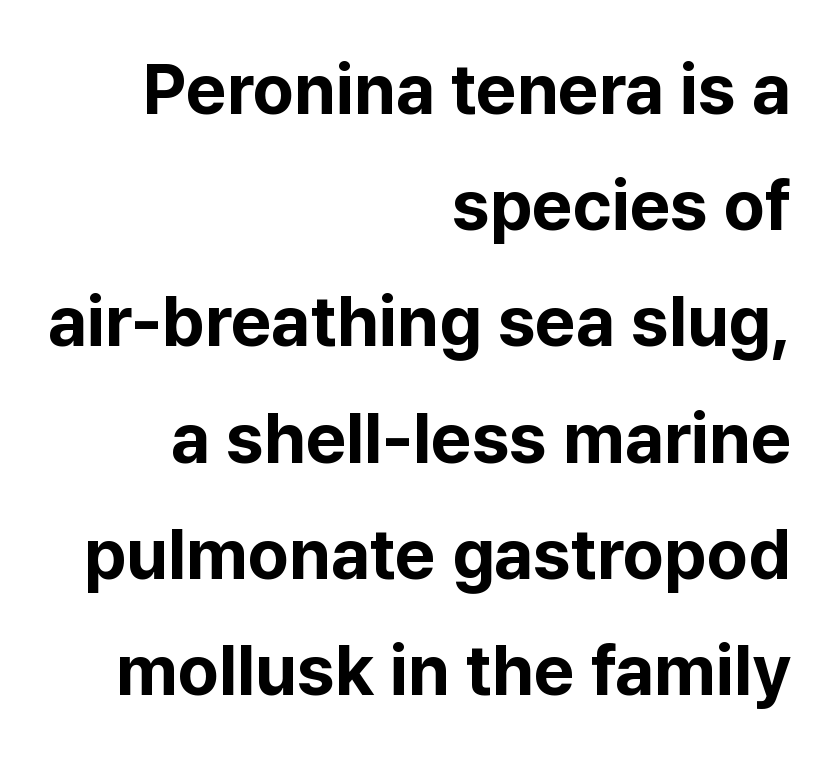
Character widths vary here, with narrow letters taking less room than wide ones. Unmarked baselines from the first word to the last. Compared with typical body copy, the letter spacing here is the same. Grotesque or geometric, the face here clearly has no serifs. No italicization has been applied; the sample stays upright.
